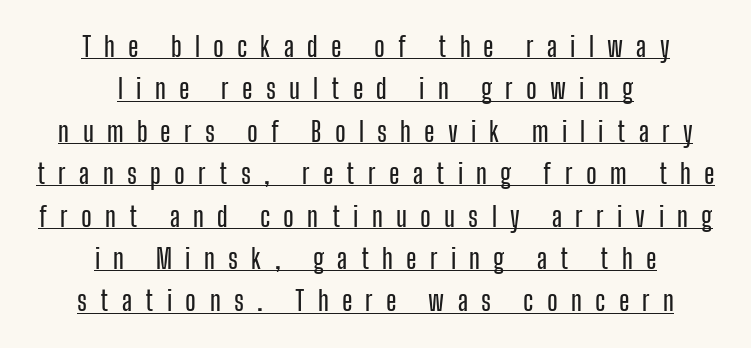
Whoever set this chose a conventional vertical rhythm. Compared with typical body copy, the letter spacing here is much looser. The glyphs are accompanied by a horizontal stroke just below them. The specimen reads as upright at a glance.
